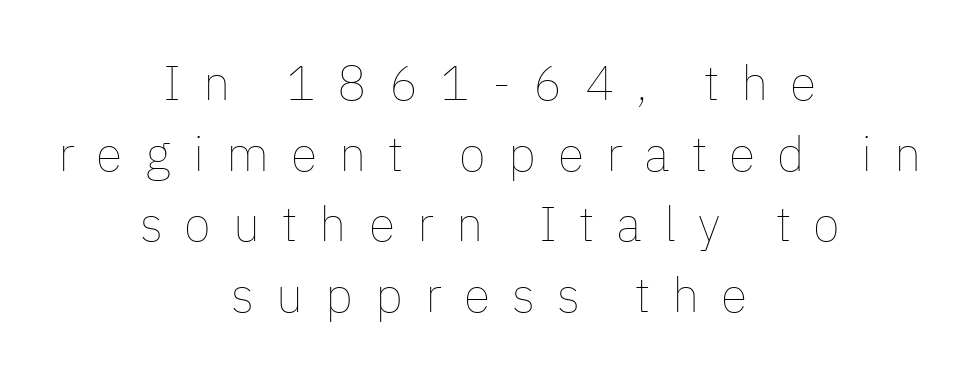
The passage shown has open, widely tracked lettering throughout. A centered setting, common on invitations and titles, is used for this passage. The rendering uses natural spacing where letterforms have individual widths. Quick note: not italic, upright.
